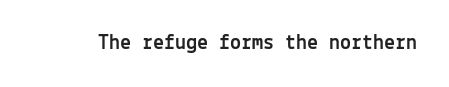
{"italic": "no", "underline": "no", "letter_spacing": "normal", "letter_spacing_em": 0.0, "glyph_px": 22}
